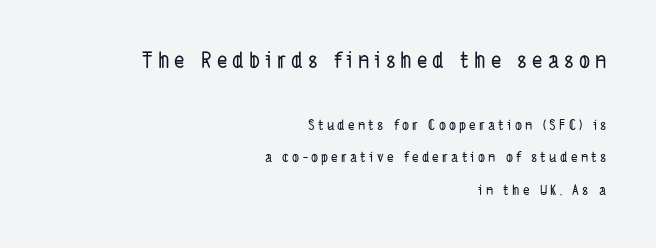
Q: Is the text underlined? A: No.
Q: How is the paragraph aligned? A: Right-aligned.
Q: Is the spacing between letters normal or unusually wide? A: Unusually wide.
Q: Is the spacing between lines tight, normal or loose? A: Loose.
Q: Which block of text is set in a larger size, the first (top) or the second (bottom)? A: The first (top) one.
